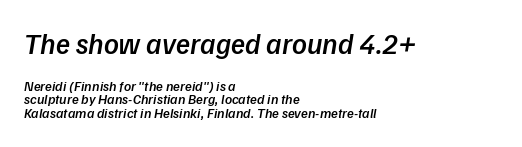
The face used here is proportionally spaced, like ordinary book or web type. Style check: oblique. You get the large type first, then a drop to smaller type. The baseline area is clear.
